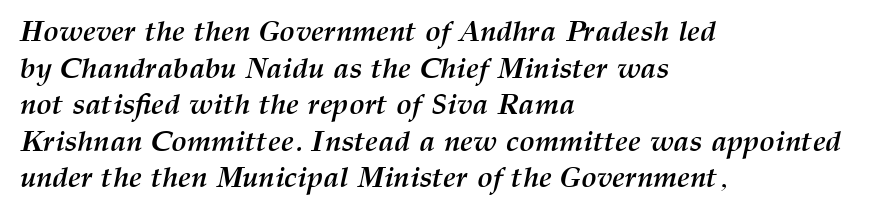
Look at the stroke-to-counter ratio: heavy, a bold. A typesetter would call this proportional, since set widths differ per character. Quick note: italic. Whoever set this chose a conventional vertical rhythm. Nobody touched the tracking dial on this one.
